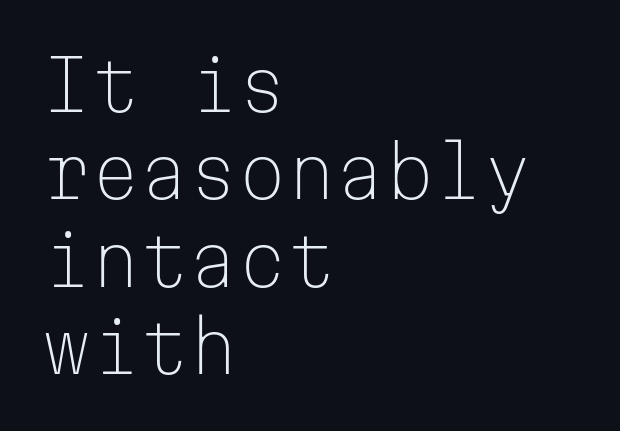
{"serif": "no", "italic": "no", "bold": "no", "weight": "light", "width": "normal", "stroke_contrast": "low", "x_height": "medium", "monospaced": "yes", "underline": "no", "align": "left", "line_spacing": "normal", "line_spacing_ratio": 1.25, "letter_spacing": "normal", "letter_spacing_em": 0.0, "glyph_px": 70}
